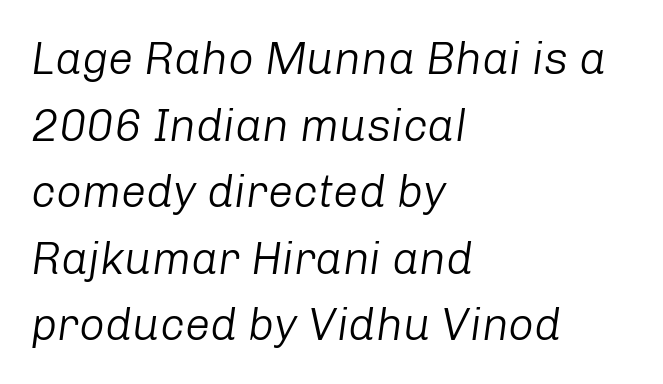
{"italic": "yes", "lean": "right", "slant_degrees": 8, "bold": "no", "weight": "light", "width": "normal", "stroke_contrast": "low", "x_height": "medium", "monospaced": "no", "underline": "no", "align": "left", "line_spacing": "normal", "line_spacing_ratio": 1.48, "letter_spacing": "normal", "letter_spacing_em": 0.0, "glyph_px": 45}
